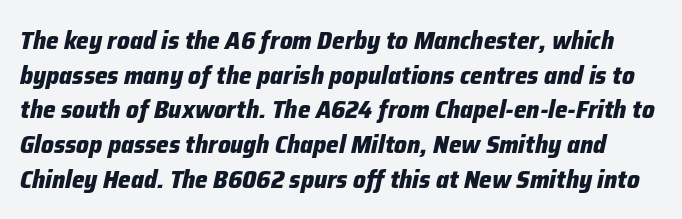
The image shows 25 px bold type, italic (leaning right); set normal line spacing (1.39x), normal letter spacing, not underlined.
